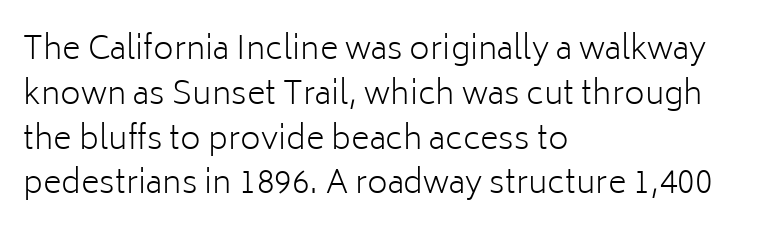
The image shows 32 px light sans-serif type, upright; set left-aligned, normal line spacing (1.4x), normal letter spacing, not underlined; low stroke contrast and a medium x-height.
